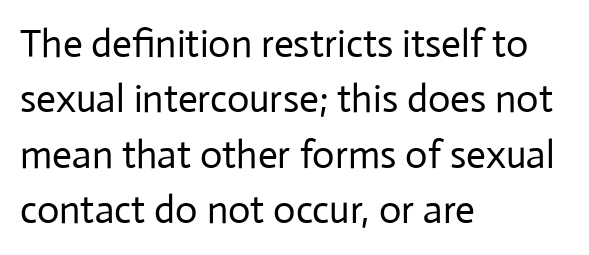
Q: Is the text bold? A: No.
Q: Is the text italic (slanted)? A: No, it is upright.
Q: Is the typeface a serif or a sans-serif typeface? A: Sans-serif.
Q: Is the text underlined? A: No.
Q: How is the paragraph aligned? A: Left-aligned.
Q: Is the spacing between letters normal or unusually wide? A: Normal.
Q: Is the spacing between lines tight, normal or loose? A: Normal.
Q: Width (condensed, normal, or wide)? A: Normal.
Q: Stroke contrast? A: Low.
Q: x-height? A: Medium.
Q: Monospaced? A: No.
